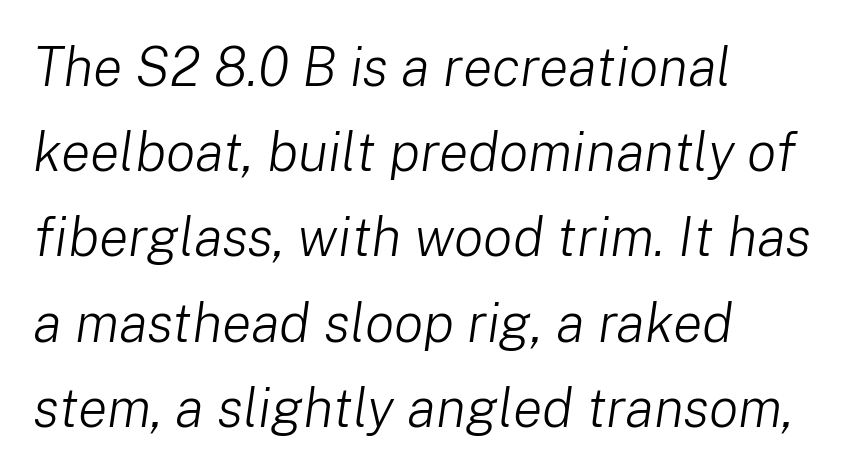
{"italic": "yes", "lean": "right", "slant_degrees": 8, "bold": "no", "weight": "light", "width": "normal", "stroke_contrast": "low", "x_height": "medium", "monospaced": "no", "underline": "no", "align": "left", "line_spacing": "normal", "line_spacing_ratio": 1.55, "letter_spacing": "normal", "letter_spacing_em": 0.0, "glyph_px": 55}
